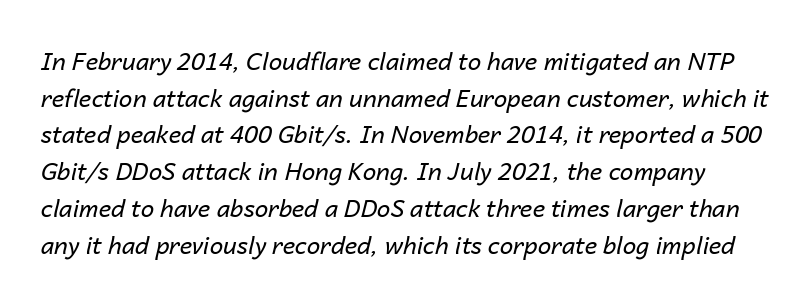
{"italic": "yes", "lean": "right", "slant_degrees": 14, "bold": "no", "underline": "no", "line_spacing": "normal", "line_spacing_ratio": 1.53, "letter_spacing": "normal", "letter_spacing_em": 0.0, "glyph_px": 24}
